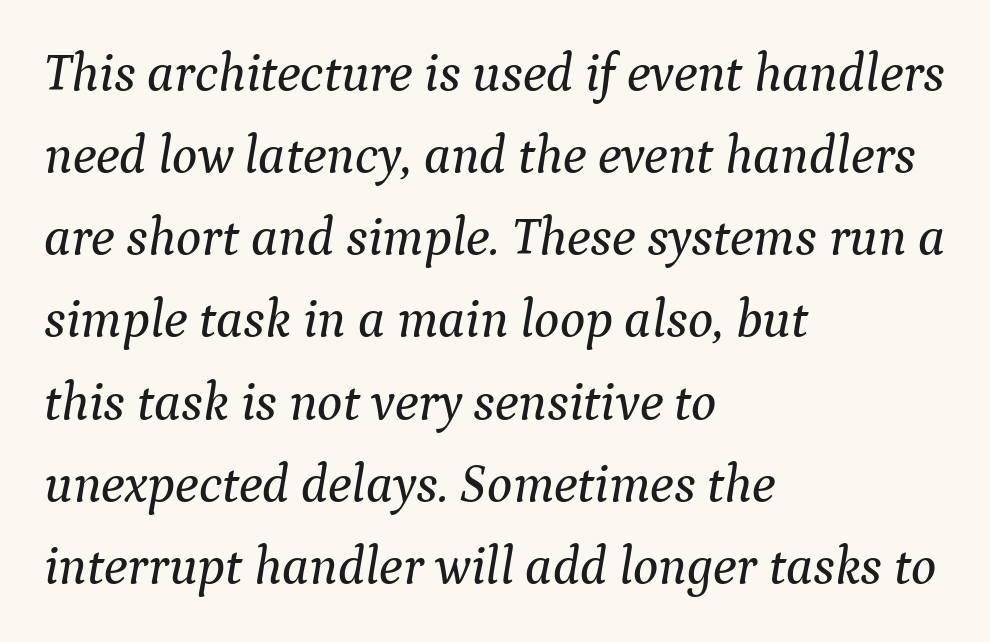
Just letters on the line, the space beneath them empty. How are the letters spaced? Ordinarily, with no added tracking. Is the type slanted? Yes — the strokes lean at a clear angle. Horizontally, the lines are justified to the leading edge only. The passage shown is typed in a proportional face where columns would drift. Small tapered or slab feet sit at the stroke ends, so this counts as serif.
